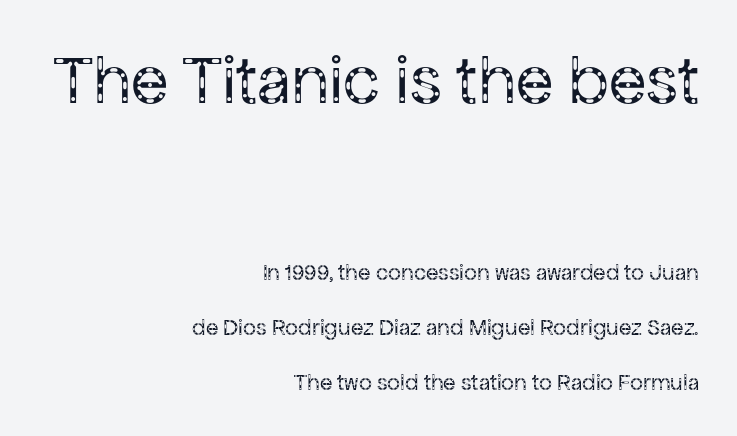
{"serif": "no", "italic": "no", "bold": "no", "weight": "regular", "width": "normal", "stroke_contrast": "low", "x_height": "medium", "monospaced": "no", "underline": "no", "align": "right", "line_spacing": "loose", "line_spacing_ratio": 2.39, "letter_spacing": "normal", "letter_spacing_em": 0.0, "larger_block": "first", "size_ratio": 3.0, "glyph_px": 69}
